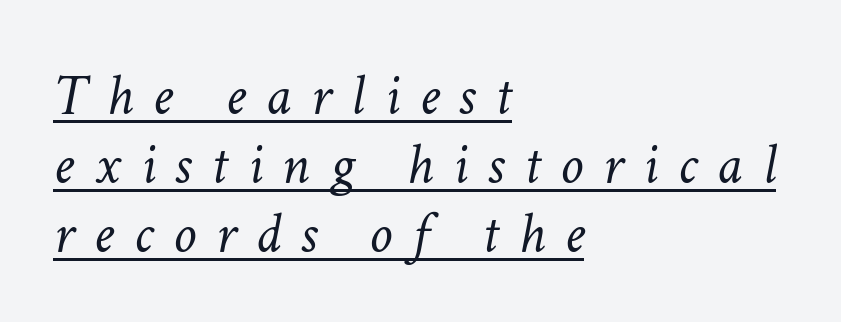
The image shows 58 px light type, italic (leaning right); set left-aligned, line spacing 1.19x, unusually wide letter spacing (+0.34 em), underlined; low stroke contrast and a medium x-height.
